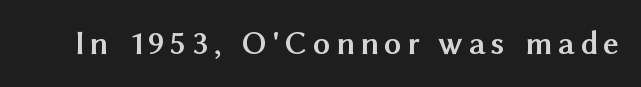
The image shows 34 px semibold sans-serif type, upright; set not underlined; medium stroke contrast and a medium x-height.
